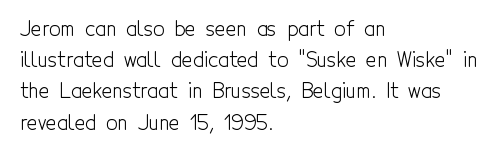
Q: Is the text bold? A: No.
Q: Is the text italic (slanted)? A: No, it is upright.
Q: Is the text underlined? A: No.
Q: How is the paragraph aligned? A: Left-aligned.
Q: Is the spacing between letters normal or unusually wide? A: Normal.
Q: Is the spacing between lines tight, normal or loose? A: Normal.
